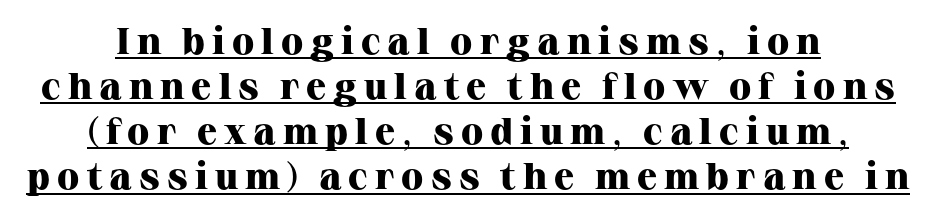
Q: Is the text bold? A: Yes.
Q: Is the text italic (slanted)? A: No, it is upright.
Q: Is the typeface a serif or a sans-serif typeface? A: Serif.
Q: Is the text underlined? A: Yes.
Q: How is the paragraph aligned? A: Centered.
Q: Width (condensed, normal, or wide)? A: Normal.
Q: Stroke contrast? A: High.
Q: x-height? A: Medium.
Q: Monospaced? A: No.
